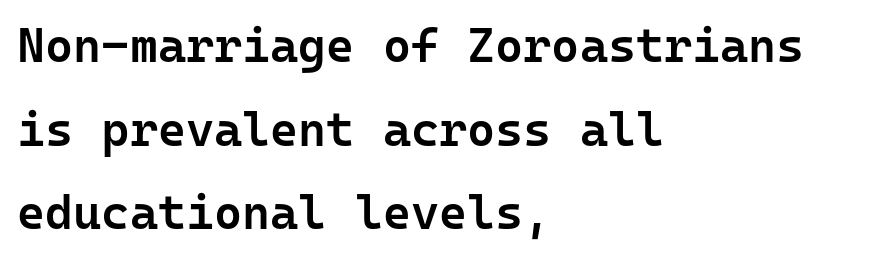
The image shows 48 px semibold sans-serif type, upright, monospaced; set left-aligned, line spacing 1.74x, normal letter spacing, not underlined; low stroke contrast and a medium x-height.
